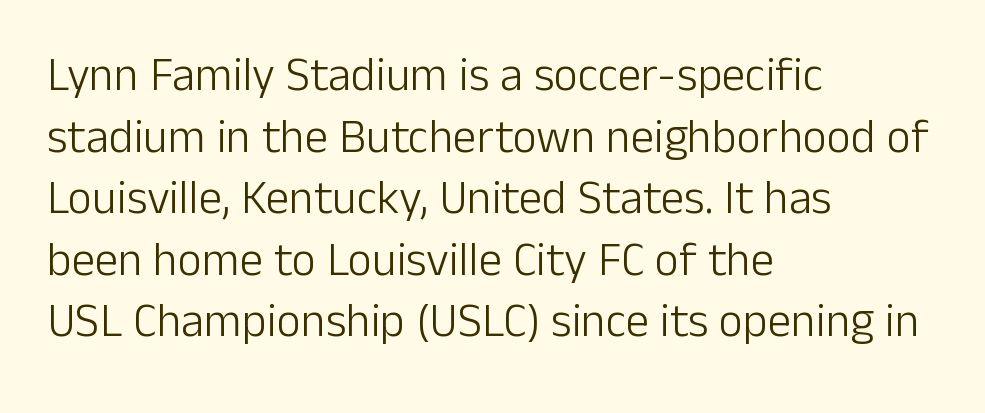
Q: Is the text bold? A: No.
Q: Is the text italic (slanted)? A: No, it is upright.
Q: Is the typeface a serif or a sans-serif typeface? A: Sans-serif.
Q: Is the text underlined? A: No.
Q: How is the paragraph aligned? A: Left-aligned.
Q: Is the spacing between letters normal or unusually wide? A: Normal.
Q: Is the spacing between lines tight, normal or loose? A: Normal.
Q: Width (condensed, normal, or wide)? A: Normal.
Q: Stroke contrast? A: Low.
Q: x-height? A: Medium.
Q: Monospaced? A: No.
